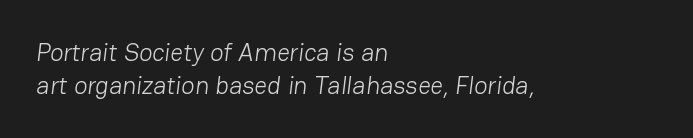
Q: Is the text bold? A: No.
Q: Is the text underlined? A: No.
Q: How is the paragraph aligned? A: Left-aligned.
Q: Is the spacing between letters normal or unusually wide? A: Normal.
Q: Is the spacing between lines tight, normal or loose? A: Normal.
